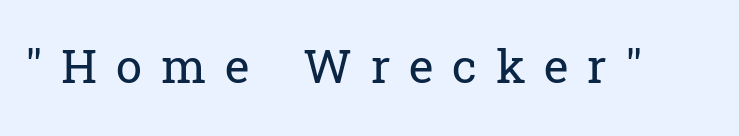
How are the letters spaced? Widely, with obvious added tracking. Character widths vary here, with narrow letters taking less room than wide ones. The strip under each line holds only bare page. This sample uses an upright cut, with every glyph sitting square on the baseline. A serif font was chosen for this passage. Ink coverage per letter is moderate at most.
